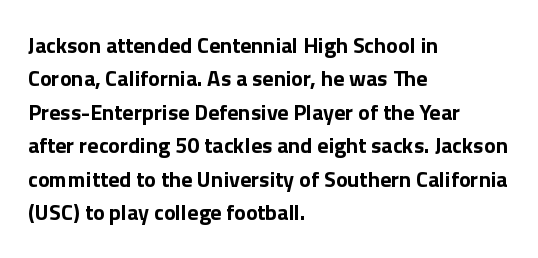
Q: Is the text bold? A: Yes.
Q: Is the text italic (slanted)? A: No, it is upright.
Q: Is the text underlined? A: No.
Q: How is the paragraph aligned? A: Left-aligned.
Q: Is the spacing between letters normal or unusually wide? A: Normal.
Q: Is the spacing between lines tight, normal or loose? A: Normal.
